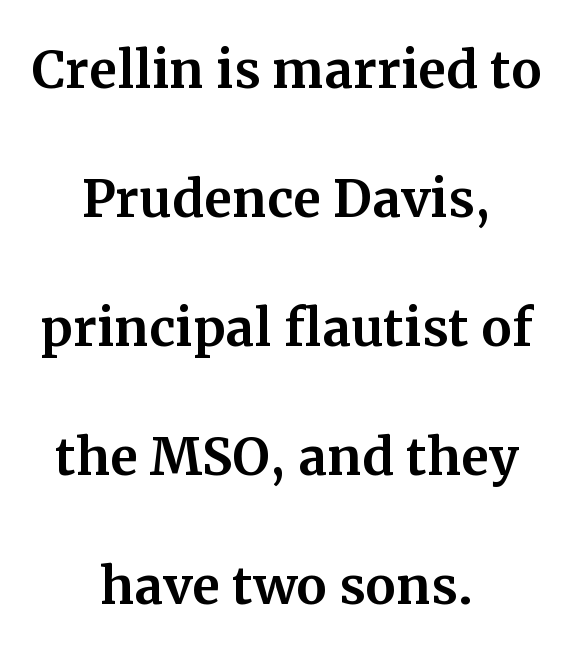
Unlike italic type, these characters show no tilt at all. Alignment: centered. This sample uses plain, unmodified letter spacing. Letters rest on an invisible, unmarked baseline. Each letter keeps its own natural width here, so spacing adapts to shape.
